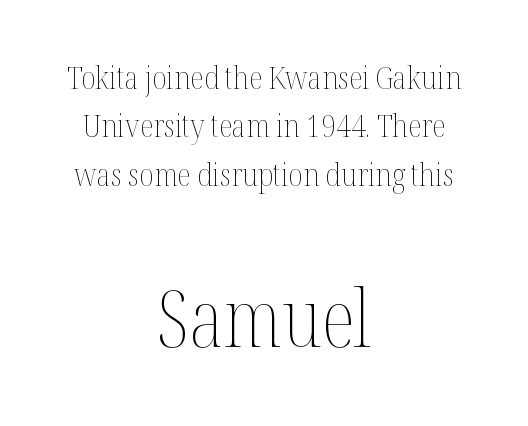
Q: Is the text bold? A: No.
Q: Is the text italic (slanted)? A: No, it is upright.
Q: Is the text underlined? A: No.
Q: How is the paragraph aligned? A: Centered.
Q: Is the spacing between letters normal or unusually wide? A: Normal.
Q: Is the spacing between lines tight, normal or loose? A: Normal.
Q: Which block of text is set in a larger size, the first (top) or the second (bottom)? A: The second (bottom) one.
Q: Width (condensed, normal, or wide)? A: Condensed.
Q: Stroke contrast? A: Medium.
Q: x-height? A: Medium.
Q: Monospaced? A: No.
